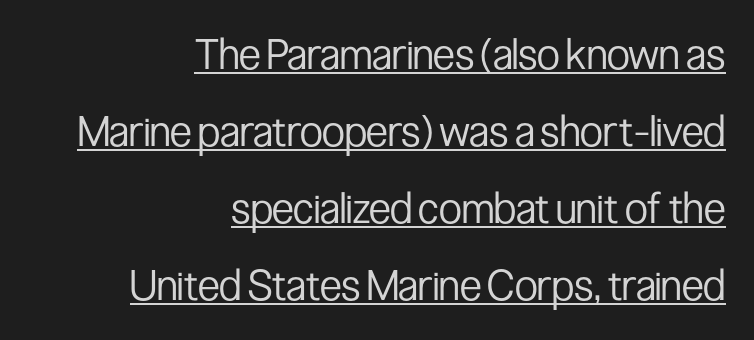
The image shows 42 px regular-weight, condensed sans-serif type, upright; set right-aligned, line spacing 1.83x, normal letter spacing, underlined; low stroke contrast and a medium x-height.
